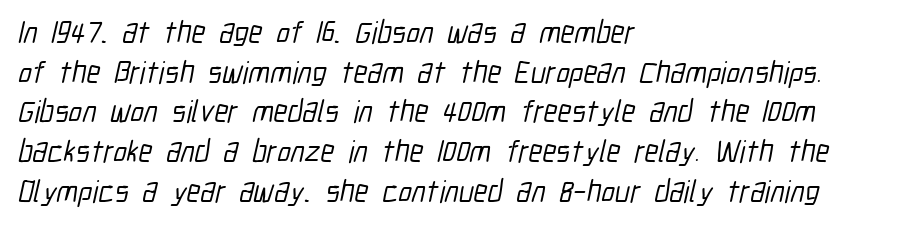
The image shows 31 px condensed sans-serif type; set left-aligned, normal line spacing (1.28x), normal letter spacing, not underlined; low stroke contrast and a medium x-height.
